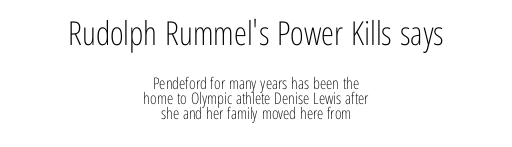
Q: Is the text bold? A: No.
Q: Is the text italic (slanted)? A: No, it is upright.
Q: Is the typeface a serif or a sans-serif typeface? A: Sans-serif.
Q: Is the text underlined? A: No.
Q: How is the paragraph aligned? A: Centered.
Q: Is the spacing between letters normal or unusually wide? A: Normal.
Q: Is the spacing between lines tight, normal or loose? A: Tight.
Q: Which block of text is set in a larger size, the first (top) or the second (bottom)? A: The first (top) one.
Q: Width (condensed, normal, or wide)? A: Condensed.
Q: Stroke contrast? A: Low.
Q: x-height? A: Medium.
Q: Monospaced? A: No.
